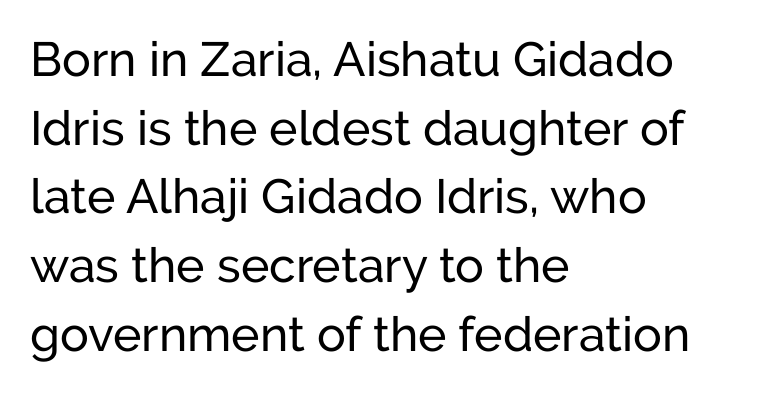
{"serif": "no", "italic": "no", "bold": "no", "weight": "regular", "width": "normal", "stroke_contrast": "low", "x_height": "medium", "monospaced": "no", "underline": "no", "align": "left", "line_spacing": "normal", "line_spacing_ratio": 1.43, "letter_spacing": "normal", "letter_spacing_em": 0.0, "glyph_px": 48}
